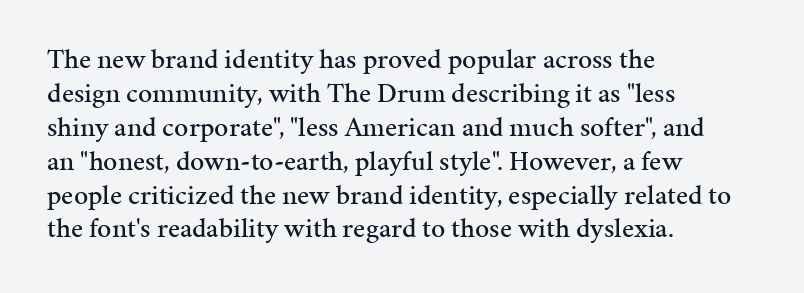
Q: Is the text italic (slanted)? A: No, it is upright.
Q: Is the typeface a serif or a sans-serif typeface? A: Serif.
Q: Is the text underlined? A: No.
Q: How is the paragraph aligned? A: Left-aligned.
Q: Is the spacing between letters normal or unusually wide? A: Normal.
Q: Width (condensed, normal, or wide)? A: Normal.
Q: Stroke contrast? A: Medium.
Q: x-height? A: Medium.
Q: Monospaced? A: No.
